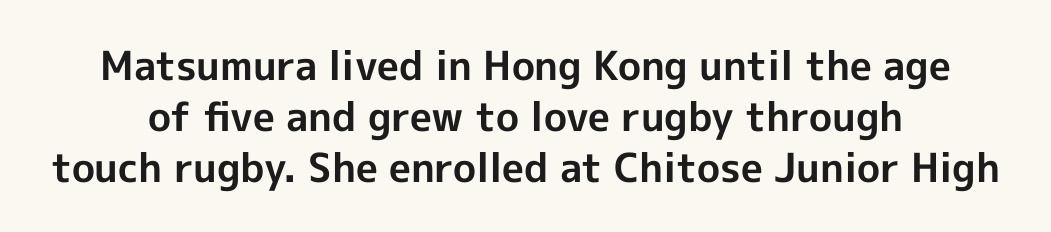
Q: Is the text bold? A: Yes.
Q: Is the text italic (slanted)? A: No, it is upright.
Q: Is the typeface a serif or a sans-serif typeface? A: Sans-serif.
Q: Is the text underlined? A: No.
Q: How is the paragraph aligned? A: Centered.
Q: Is the spacing between letters normal or unusually wide? A: Normal.
Q: Is the spacing between lines tight, normal or loose? A: Normal.
Q: Width (condensed, normal, or wide)? A: Normal.
Q: x-height? A: Medium.
Q: Monospaced? A: No.
